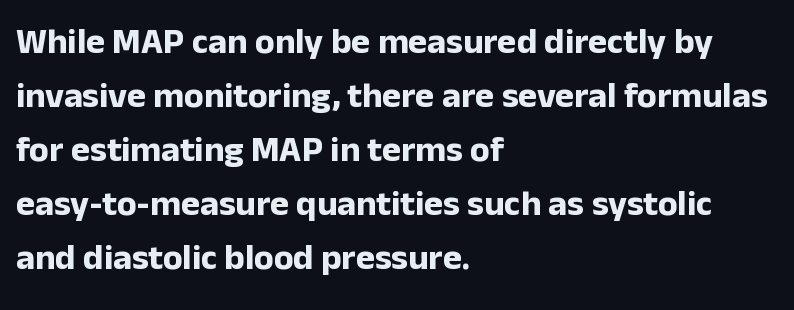
Q: Is the text bold? A: Yes.
Q: Is the text italic (slanted)? A: No, it is upright.
Q: Is the typeface a serif or a sans-serif typeface? A: Sans-serif.
Q: Is the text underlined? A: No.
Q: How is the paragraph aligned? A: Left-aligned.
Q: Is the spacing between letters normal or unusually wide? A: Normal.
Q: Is the spacing between lines tight, normal or loose? A: Normal.
Q: Width (condensed, normal, or wide)? A: Normal.
Q: Stroke contrast? A: Low.
Q: x-height? A: Medium.
Q: Monospaced? A: No.
